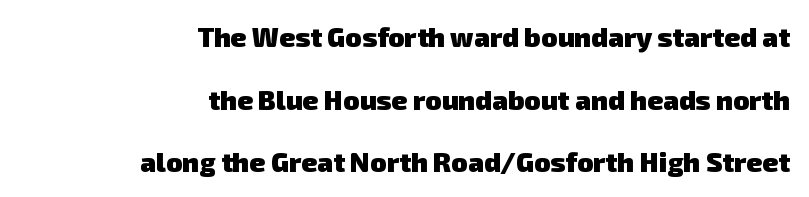
The image shows 27 px bold type; set right-aligned, loose line spacing (2.32x), normal letter spacing, not underlined.
